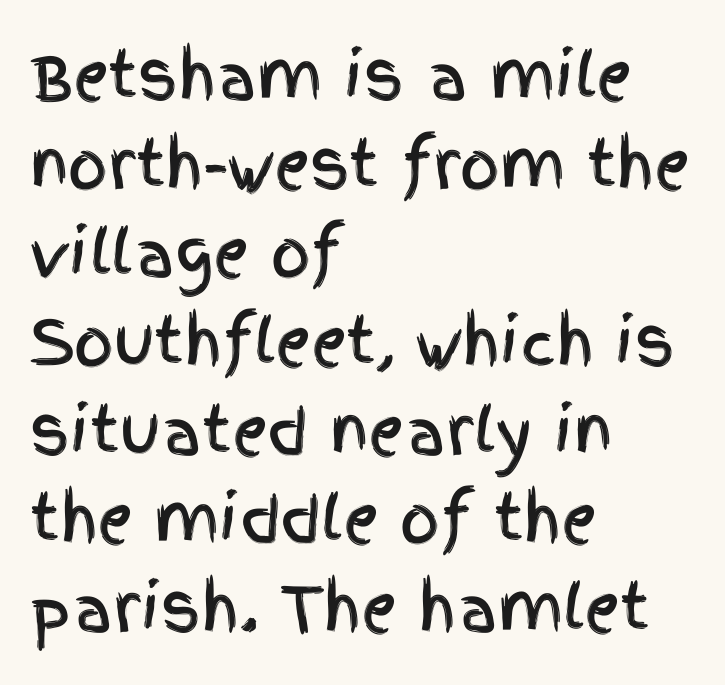
The image shows 62 px condensed sans-serif type, upright; set left-aligned, normal line spacing (1.43x), normal letter spacing, not underlined; a large x-height.
